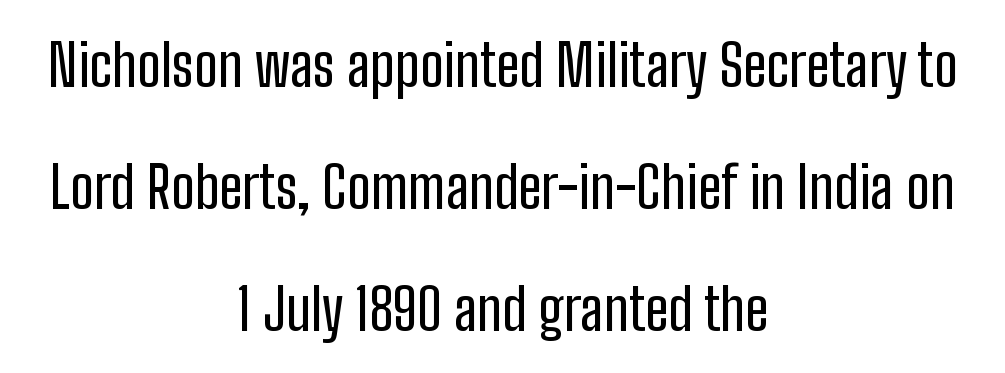
Q: Is the text italic (slanted)? A: No, it is upright.
Q: Is the typeface a serif or a sans-serif typeface? A: Sans-serif.
Q: Is the text underlined? A: No.
Q: How is the paragraph aligned? A: Centered.
Q: Is the spacing between letters normal or unusually wide? A: Normal.
Q: Is the spacing between lines tight, normal or loose? A: Loose.
Q: Width (condensed, normal, or wide)? A: Condensed.
Q: Stroke contrast? A: Low.
Q: x-height? A: Medium.
Q: Monospaced? A: No.
